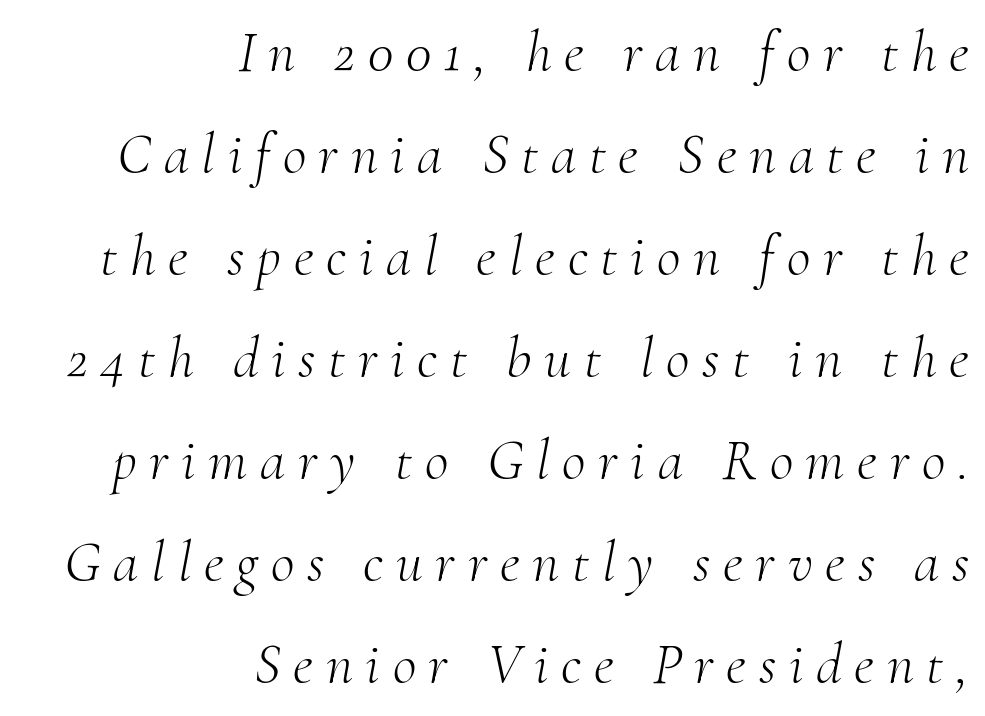
{"serif": "yes", "italic": "yes", "lean": "right", "slant_degrees": 10, "bold": "no", "weight": "light", "width": "normal", "stroke_contrast": "medium", "x_height": "small", "monospaced": "no", "underline": "no", "align": "right", "line_spacing_ratio": 1.76, "letter_spacing": "wide", "letter_spacing_em": 0.22, "glyph_px": 58}
